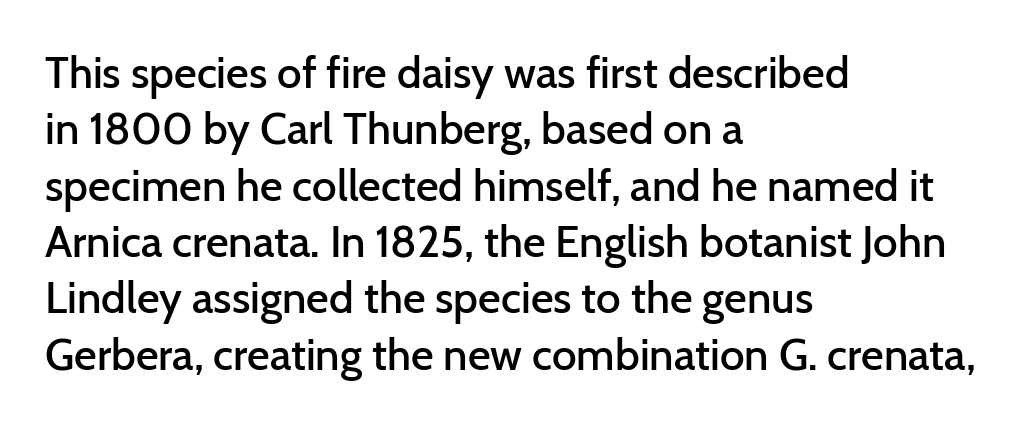
The image shows 44 px semibold sans-serif type, upright; set left-aligned, normal line spacing (1.28x), normal letter spacing, not underlined; low stroke contrast and a medium x-height.
